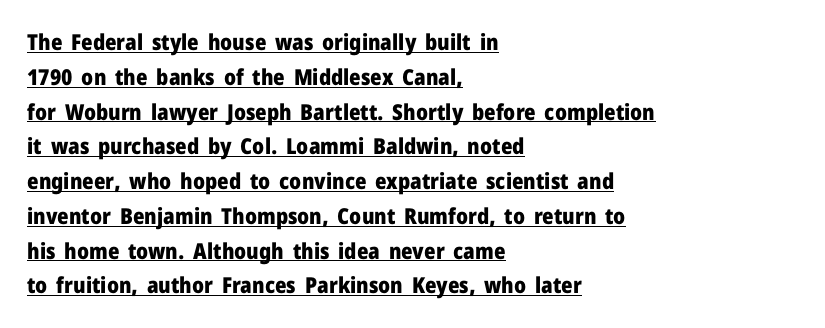
The lines are quadded left. Thick stems and heavy bowls — unmistakably bold. Between one letter and the next there's only the usual sliver of space. Looks like someone drew a line under every word here. Horizontal bands of white between lines are of average thickness.
